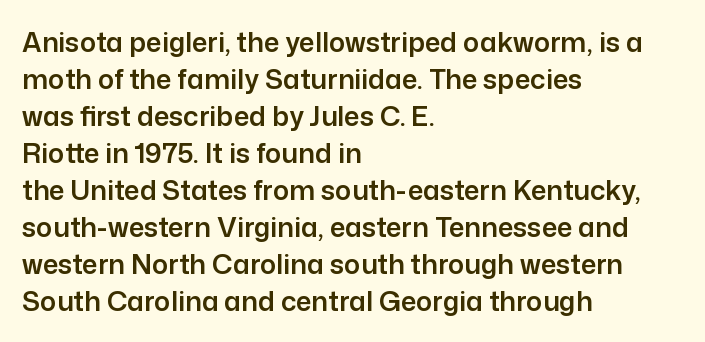
The image shows 27 px text type, upright; set left-aligned, normal line spacing (1.37x), normal letter spacing, not underlined.
